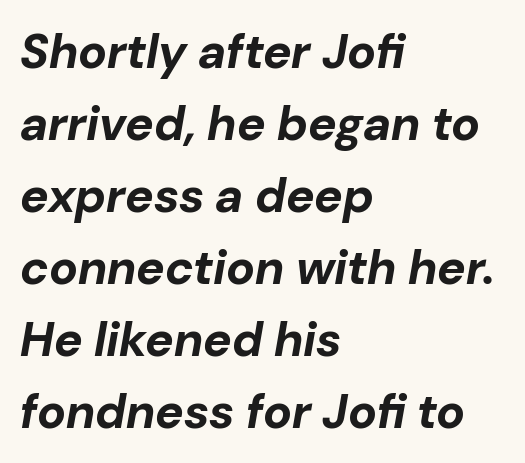
The image shows 48 px bold type, italic (leaning right); set left-aligned, normal line spacing (1.5x), normal letter spacing, not underlined; low stroke contrast and a medium x-height.
